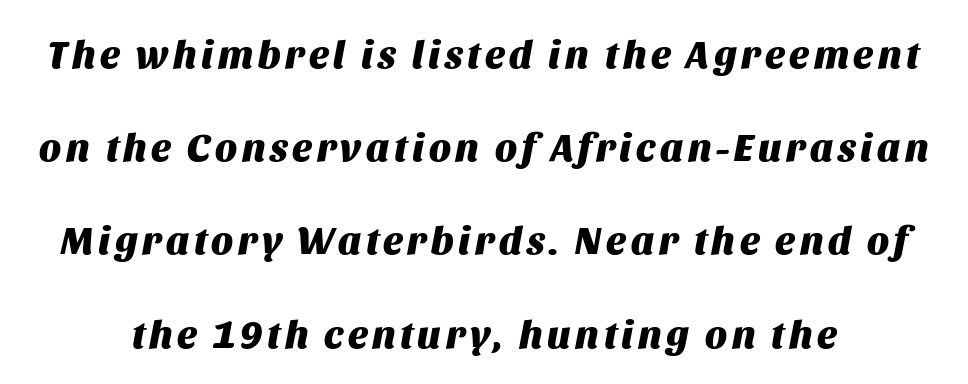
Italic? Definitely — the glyphs are oblique. I'd describe the lettering as bold — thick and assertive. Regarding leading, the lines here are spaced well apart. You could not count columns in this text — the font is proportionally spaced.
